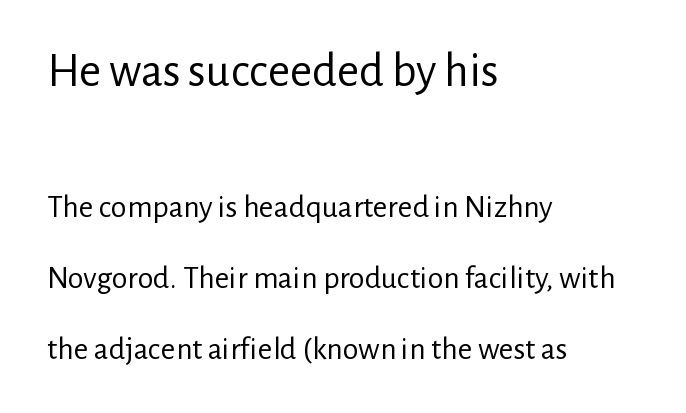
The image shows 48 px regular-weight sans-serif type, upright; set left-aligned, loose line spacing (2.21x), normal letter spacing, not underlined; the first (top) block is 1.5x larger; low stroke contrast and a medium x-height.
